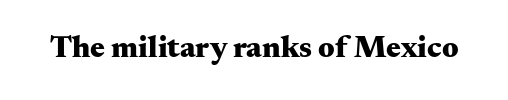
The image shows 31 px heavy, wide serif type, upright; set normal letter spacing, not underlined; medium stroke contrast and a small x-height.
